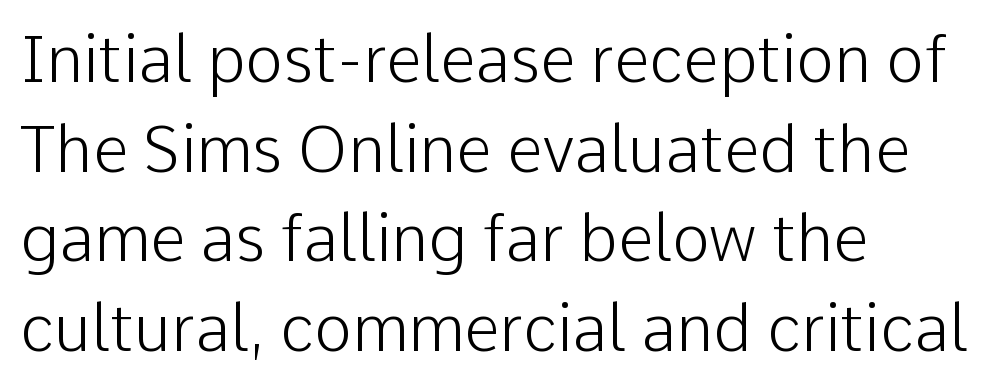
Q: Is the text bold? A: No.
Q: Is the text italic (slanted)? A: No, it is upright.
Q: Is the typeface a serif or a sans-serif typeface? A: Sans-serif.
Q: Is the text underlined? A: No.
Q: How is the paragraph aligned? A: Left-aligned.
Q: Is the spacing between letters normal or unusually wide? A: Normal.
Q: Is the spacing between lines tight, normal or loose? A: Normal.
Q: Width (condensed, normal, or wide)? A: Normal.
Q: Stroke contrast? A: Low.
Q: x-height? A: Medium.
Q: Monospaced? A: No.
